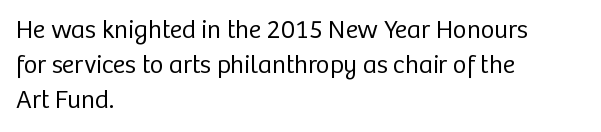
The image shows 26 px text type, upright; set left-aligned, normal line spacing (1.34x), normal letter spacing, not underlined.
